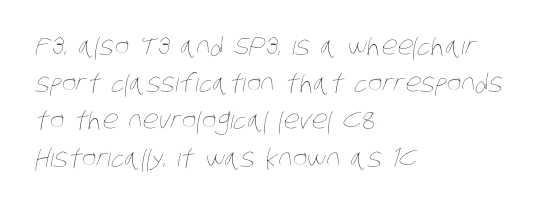
{"bold": "no", "underline": "no", "align": "left", "line_spacing": "normal", "line_spacing_ratio": 1.49, "letter_spacing": "normal", "letter_spacing_em": 0.0, "glyph_px": 25}
